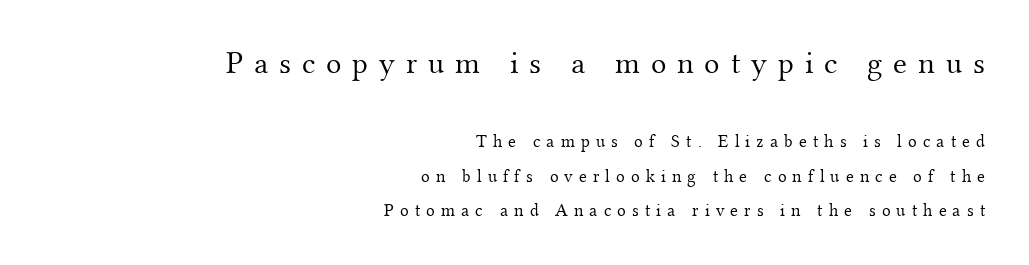
Q: Is the text bold? A: No.
Q: Is the text italic (slanted)? A: No, it is upright.
Q: Is the typeface a serif or a sans-serif typeface? A: Serif.
Q: Is the text underlined? A: No.
Q: How is the paragraph aligned? A: Right-aligned.
Q: Is the spacing between letters normal or unusually wide? A: Unusually wide.
Q: Is the spacing between lines tight, normal or loose? A: Loose.
Q: Which block of text is set in a larger size, the first (top) or the second (bottom)? A: The first (top) one.
Q: Width (condensed, normal, or wide)? A: Normal.
Q: Stroke contrast? A: Medium.
Q: x-height? A: Small.
Q: Monospaced? A: No.
